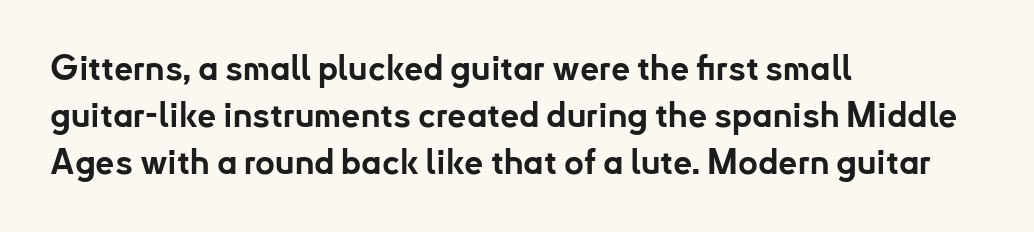
Leftover space on each line is placed entirely after the last word. The letters stand upright; this is a roman face. Note: no serifs on the glyphs. The gaps between neighbouring characters are ordinary and unremarkable. Regular leading. You could not count columns in this text — the font is proportionally spaced.
